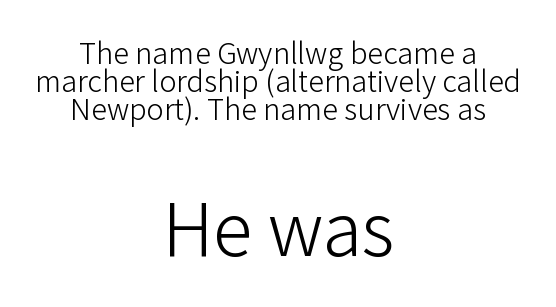
No letter is thick-stroked: the sample isn't bold. How would I describe the line gaps? Narrow and economical. Where is the straight margin? There isn't one; the lines are centered. You could not count columns in this text — the font is proportionally spaced. Look at the bottom of the vertical strokes: they stop flat, with no serifs.
